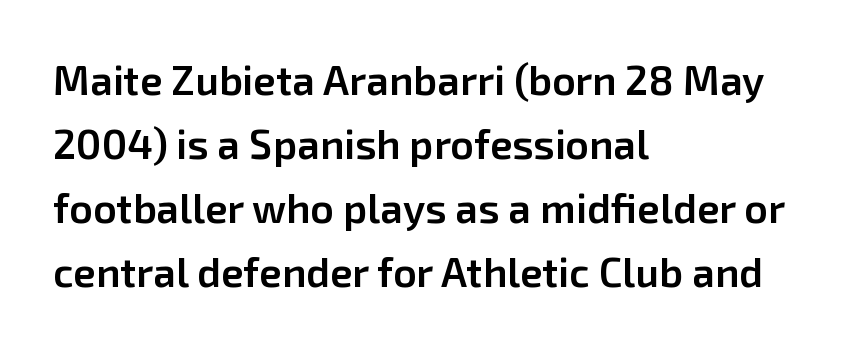
The image shows 41 px semibold sans-serif type, upright; set left-aligned, normal line spacing (1.56x), normal letter spacing, not underlined; low stroke contrast and a medium x-height.
